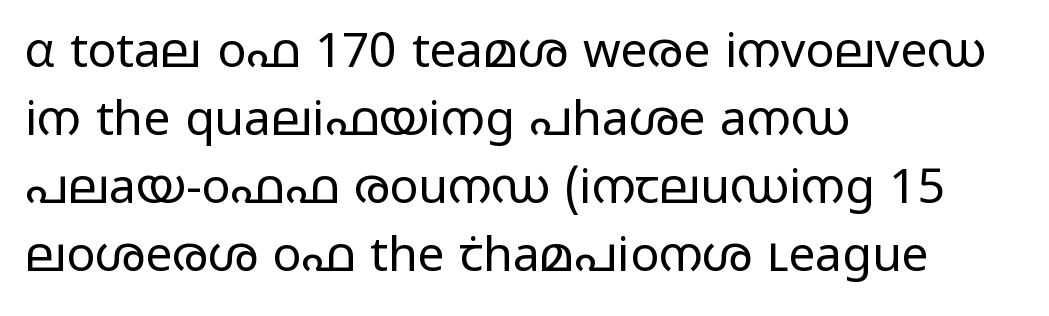
Heft: none added — not bold. Grotesque or geometric, the face here clearly has no serifs. Each row of text sits above clean, open space. In terms of posture, this sample is upright.
